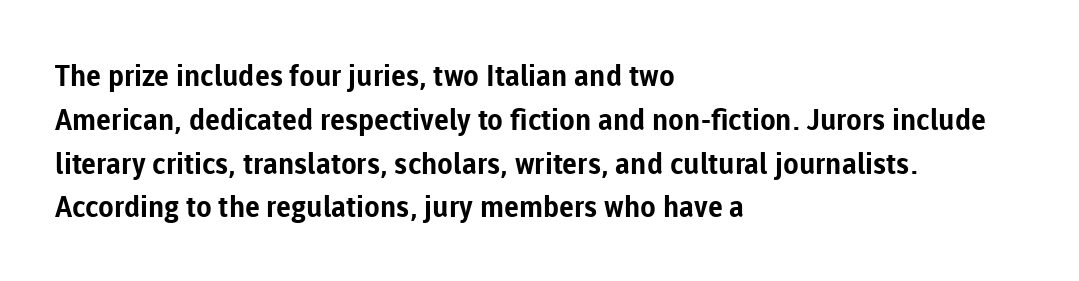
The face used here is a sans, in the tradition of grotesques and geometrics. The compositor pushed each line to the left boundary. A full-strength bold gives these letters their thick strokes. The gap between lines stays unmarked. There is no visible air inserted between adjacent glyphs. The face used here is proportionally spaced, like ordinary book or web type.
